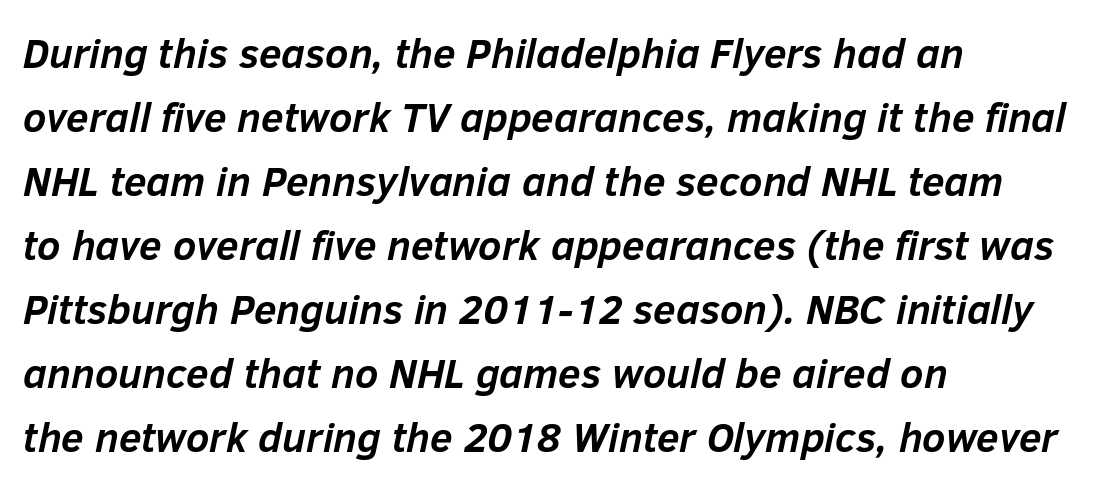
The image shows 41 px semibold type, italic (leaning right); set left-aligned, normal line spacing (1.56x), normal letter spacing, not underlined; low stroke contrast and a medium x-height.
